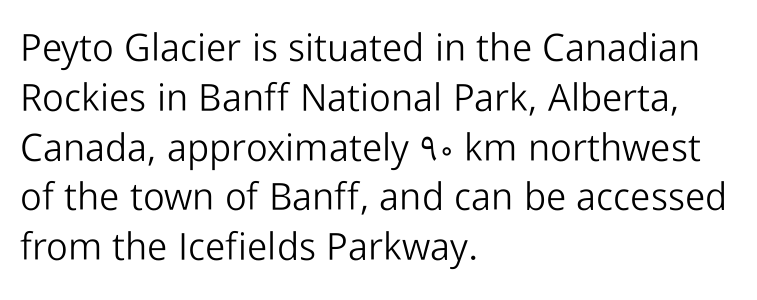
Q: Is the text bold? A: No.
Q: Is the text italic (slanted)? A: No, it is upright.
Q: Is the typeface a serif or a sans-serif typeface? A: Sans-serif.
Q: Is the text underlined? A: No.
Q: How is the paragraph aligned? A: Left-aligned.
Q: Is the spacing between letters normal or unusually wide? A: Normal.
Q: Is the spacing between lines tight, normal or loose? A: Normal.
Q: Width (condensed, normal, or wide)? A: Normal.
Q: Stroke contrast? A: Low.
Q: x-height? A: Medium.
Q: Monospaced? A: No.
